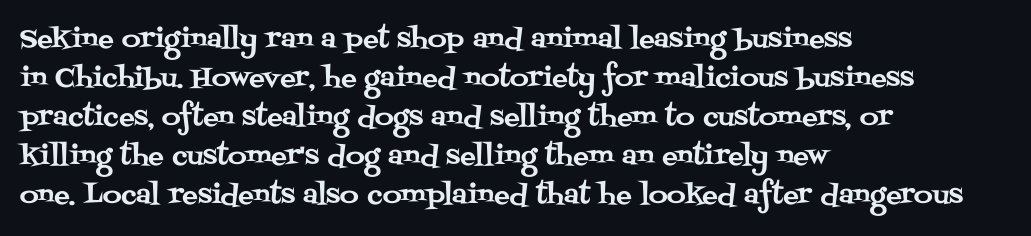
The compositor pushed each line to the left boundary. Every stem runs plumb, perpendicular to the baseline. This sample keeps an unexceptional amount of space between lines. Here the glyphs are tracked normally, forming tight word shapes. Descender tails drop into unmarked territory.
